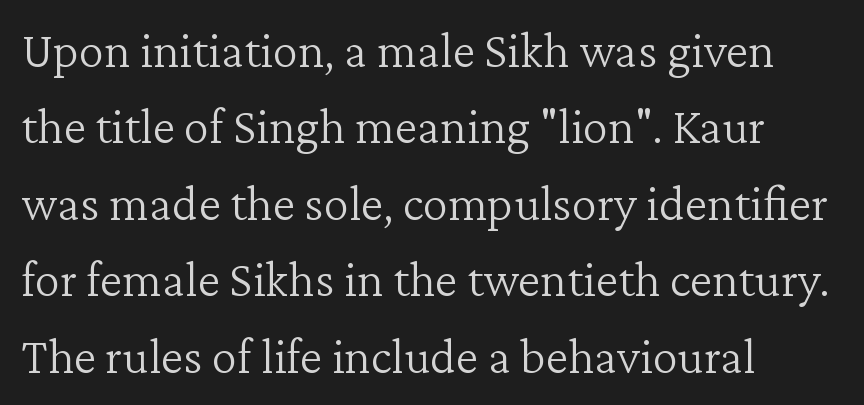
{"serif": "yes", "italic": "no", "bold": "no", "weight": "light", "width": "normal", "stroke_contrast": "low", "x_height": "medium", "monospaced": "no", "underline": "no", "align": "left", "line_spacing": "normal", "line_spacing_ratio": 1.5, "letter_spacing": "normal", "letter_spacing_em": 0.0, "glyph_px": 51}
